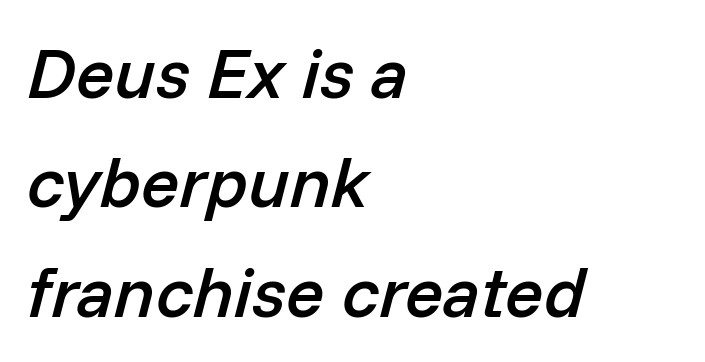
{"italic": "yes", "lean": "right", "slant_degrees": 14, "bold": "semi", "weight": "semibold", "width": "normal", "stroke_contrast": "low", "x_height": "medium", "monospaced": "no", "underline": "no", "align": "left", "line_spacing": "normal", "line_spacing_ratio": 1.54, "letter_spacing": "normal", "letter_spacing_em": 0.0, "glyph_px": 71}
